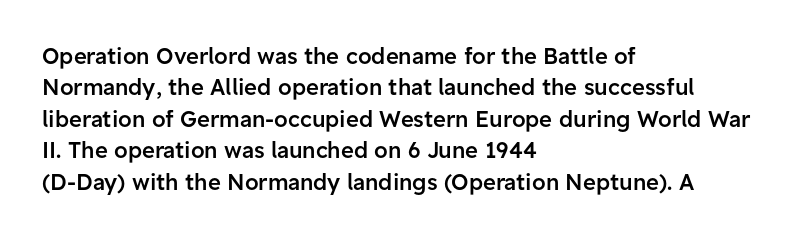
Q: Is the text bold? A: Semi-bold.
Q: Is the text italic (slanted)? A: No, it is upright.
Q: Is the text underlined? A: No.
Q: How is the paragraph aligned? A: Left-aligned.
Q: Is the spacing between letters normal or unusually wide? A: Normal.
Q: Is the spacing between lines tight, normal or loose? A: Normal.
